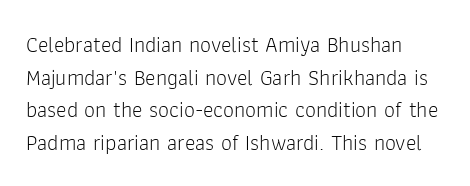
Q: Is the text bold? A: No.
Q: Is the text italic (slanted)? A: No, it is upright.
Q: Is the text underlined? A: No.
Q: Is the spacing between letters normal or unusually wide? A: Normal.
Q: Is the spacing between lines tight, normal or loose? A: Normal.
